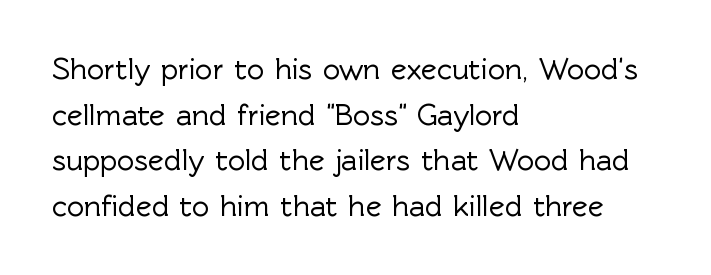
Glyph-to-glyph distance matches everyday printed text. The text block is weighted toward the left margin, trailing off unevenly rightward. Is this a fixed-width face? No — the glyphs have proportional, varying widths. Upright lettering throughout. You can tell from the bare stems that sans-serif type was used. Words float on clear page, feet unadorned.
